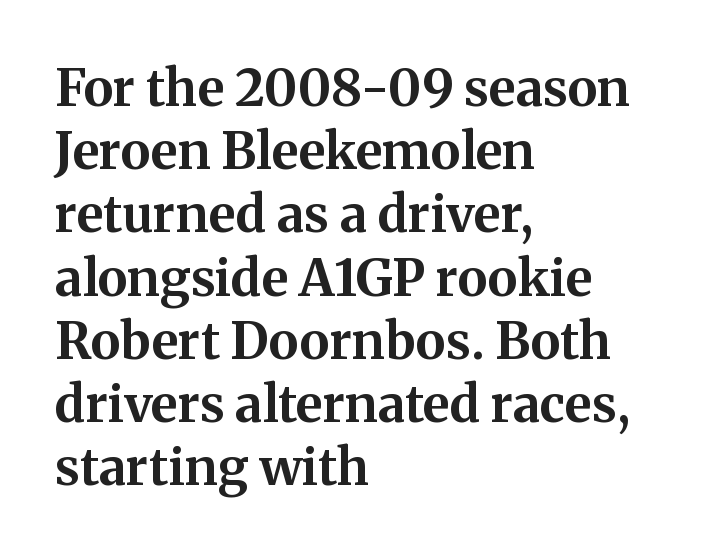
{"serif": "yes", "italic": "no", "bold": "yes", "weight": "bold", "width": "normal", "stroke_contrast": "medium", "x_height": "medium", "monospaced": "no", "underline": "no", "align": "left", "line_spacing_ratio": 1.24, "letter_spacing": "normal", "letter_spacing_em": 0.0, "glyph_px": 51}
